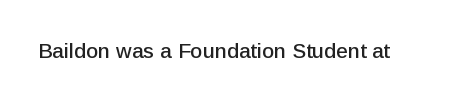
The image shows 21 px text type, upright; set normal letter spacing, not underlined.
